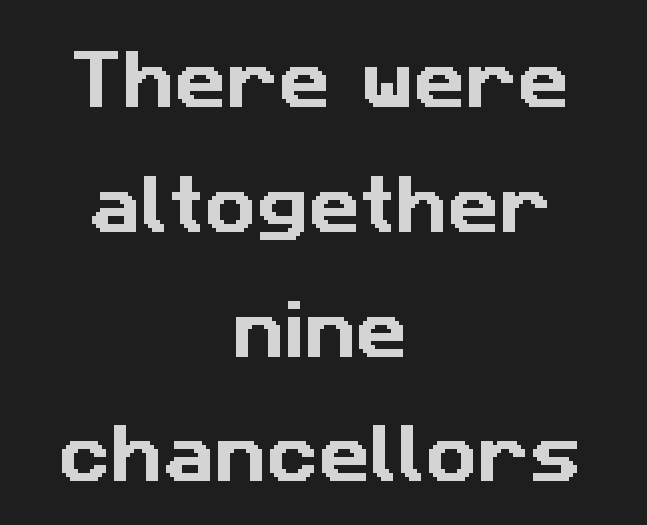
{"serif": "no", "width": "normal", "stroke_contrast": "low", "x_height": "medium", "monospaced": "no", "underline": "no", "align": "center", "line_spacing": "loose", "line_spacing_ratio": 1.95, "letter_spacing": "normal", "letter_spacing_em": 0.0, "glyph_px": 64}
